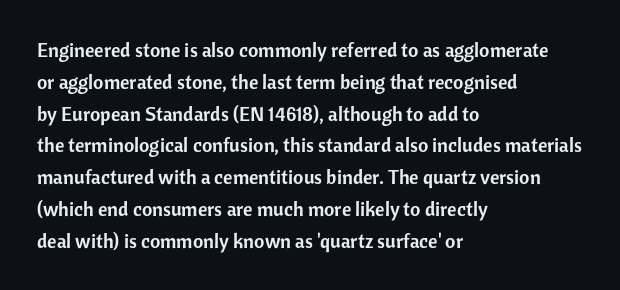
The image shows 20 px text type, upright; set left-aligned, normal line spacing (1.59x), normal letter spacing, not underlined.
